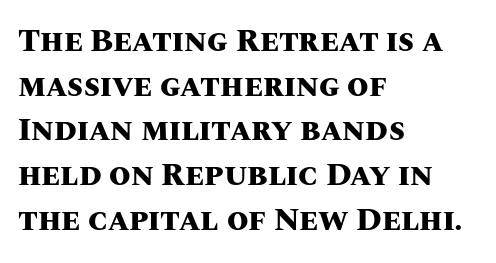
{"italic": "no", "bold": "yes", "weight": "heavy", "width": "normal", "stroke_contrast": "medium", "x_height": "large", "monospaced": "no", "underline": "no", "align": "left", "line_spacing": "normal", "line_spacing_ratio": 1.44, "letter_spacing": "normal", "letter_spacing_em": 0.0, "glyph_px": 31}
